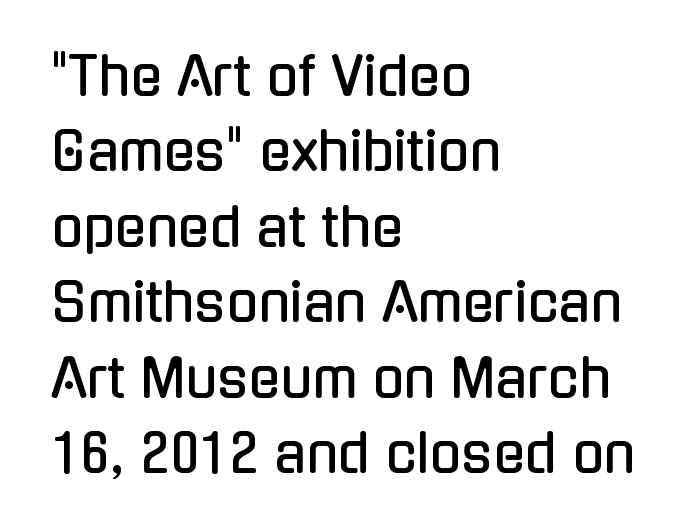
Looks like regular typesetting: each glyph gets only the width it needs. Each word holds together tightly as a unit, with standard inter-letter gaps. A student would call this left alignment; a typographer would say flush left, rag right. To sum up the face: it is a sans, with no serifs. Posture: straight, roman, zero tilt. The strip under each line holds only bare page.
